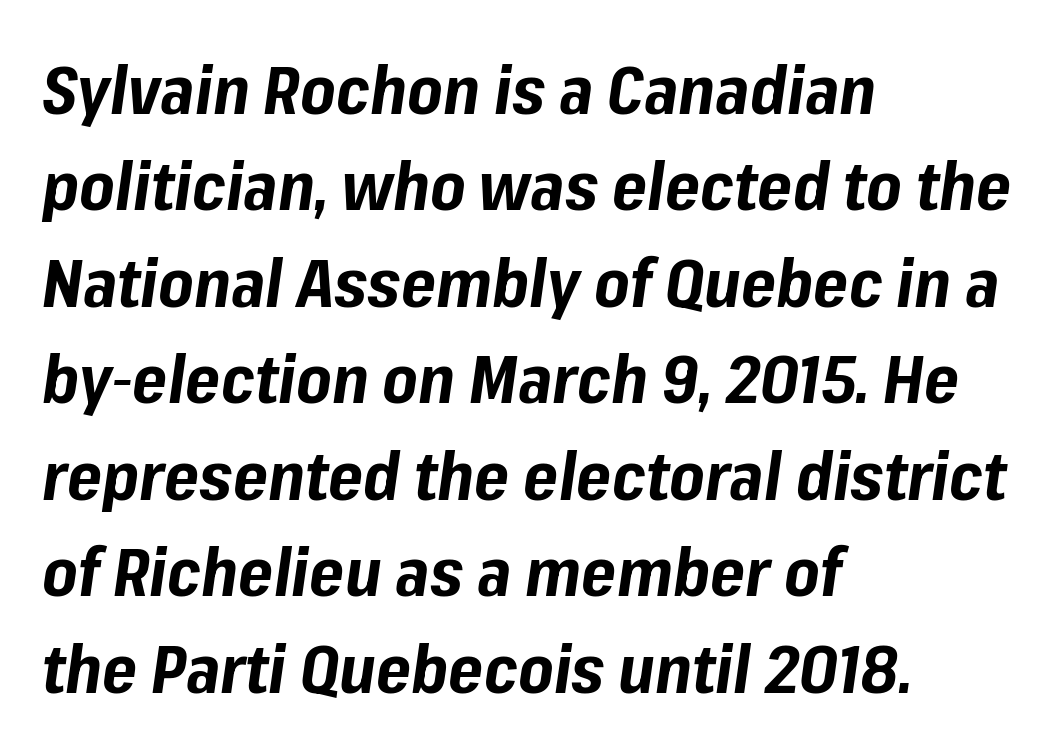
Underline: absent. These lines are rendered in a variable-pitch font. If you drew a line through each stem, it would be angled. Is the type bold? Yes — the strokes are clearly thick and heavy.
